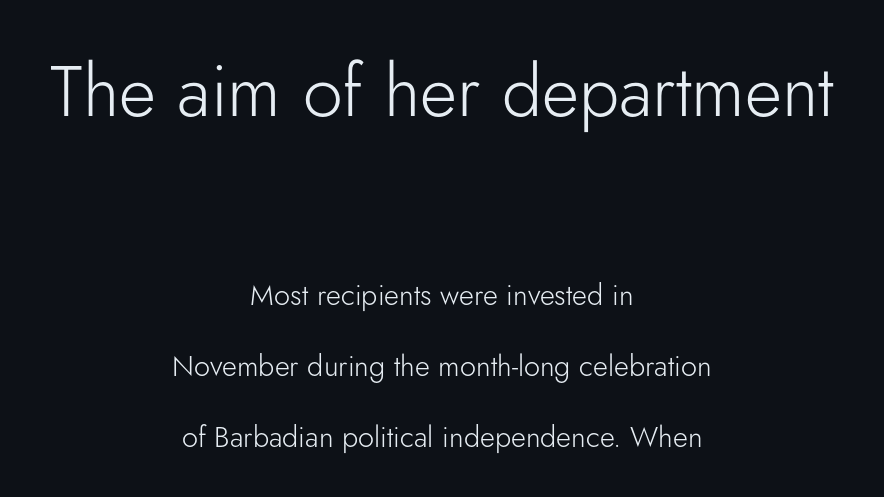
Larger block? The one above; the one below is distinctly smaller. Observe the absence of serifs on each vertical stroke in this sample. You could fit nearly another row in the gap between these rows. Notice how the passage keeps no hard edge, just a central spine. Character widths vary here, with narrow letters taking less room than wide ones.
